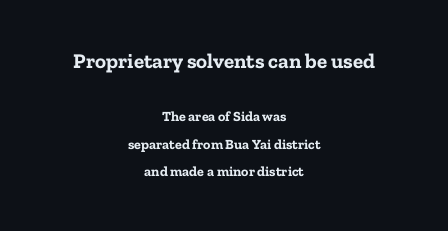
{"italic": "no", "bold": "yes", "underline": "no", "align": "center", "line_spacing": "loose", "line_spacing_ratio": 1.97, "letter_spacing": "normal", "letter_spacing_em": 0.0, "larger_block": "first", "size_ratio": 1.5, "glyph_px": 21}
